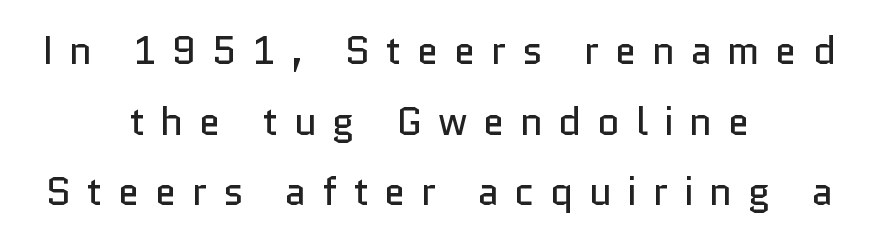
The image shows 39 px regular-weight sans-serif type, upright; set centered, line spacing 1.81x, unusually wide letter spacing (+0.4 em), not underlined; low stroke contrast and a medium x-height.
